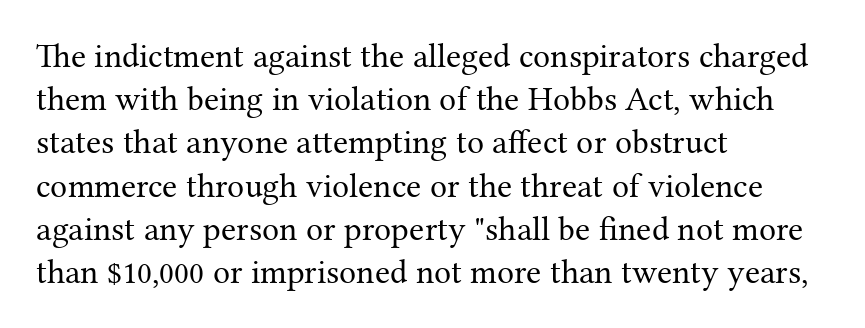
The image shows 34 px regular-weight serif type, upright; set left-aligned, normal line spacing (1.27x), normal letter spacing, not underlined; medium stroke contrast and a medium x-height.
